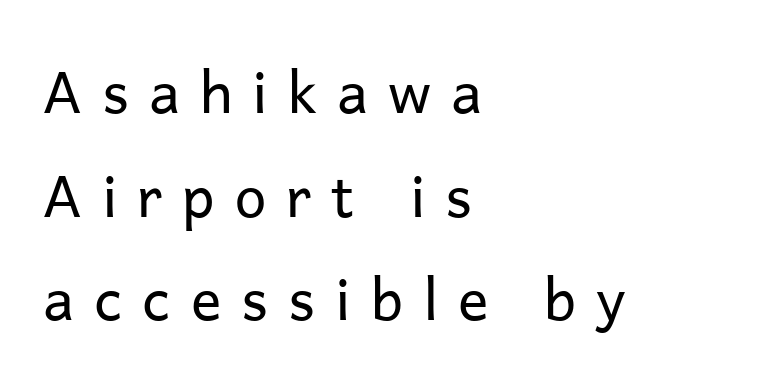
{"serif": "no", "italic": "no", "bold": "no", "weight": "regular", "width": "normal", "stroke_contrast": "low", "x_height": "medium", "monospaced": "no", "underline": "no", "align": "left", "line_spacing_ratio": 1.82, "letter_spacing": "wide", "letter_spacing_em": 0.35, "glyph_px": 57}
